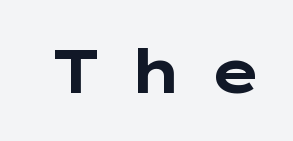
This sample has the flowing, uneven cadence of proportional lettering. The passage shown has open, widely tracked lettering throughout. The space beneath each line is pristine and unruled. Stroke thickness is high; the sample reads as a true bold. Vertical strokes here are truly vertical. These lines are composed in type without serifs.
